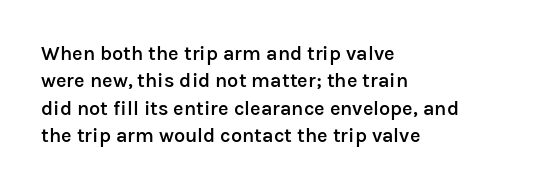
Q: Is the text bold? A: Semi-bold.
Q: Is the text italic (slanted)? A: No, it is upright.
Q: Is the text underlined? A: No.
Q: How is the paragraph aligned? A: Left-aligned.
Q: Is the spacing between letters normal or unusually wide? A: Normal.
Q: Is the spacing between lines tight, normal or loose? A: Normal.
